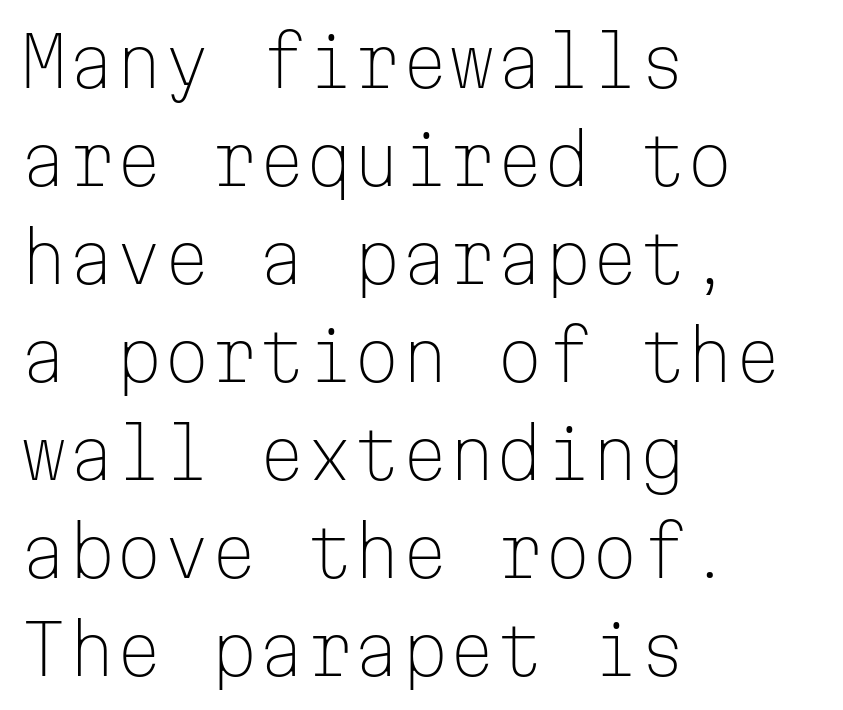
Q: Is the text bold? A: No.
Q: Is the text italic (slanted)? A: No, it is upright.
Q: Is the typeface a serif or a sans-serif typeface? A: Sans-serif.
Q: Is the text underlined? A: No.
Q: How is the paragraph aligned? A: Left-aligned.
Q: Is the spacing between letters normal or unusually wide? A: Normal.
Q: Is the spacing between lines tight, normal or loose? A: Normal.
Q: Width (condensed, normal, or wide)? A: Normal.
Q: Stroke contrast? A: Low.
Q: x-height? A: Medium.
Q: Monospaced? A: Yes.
